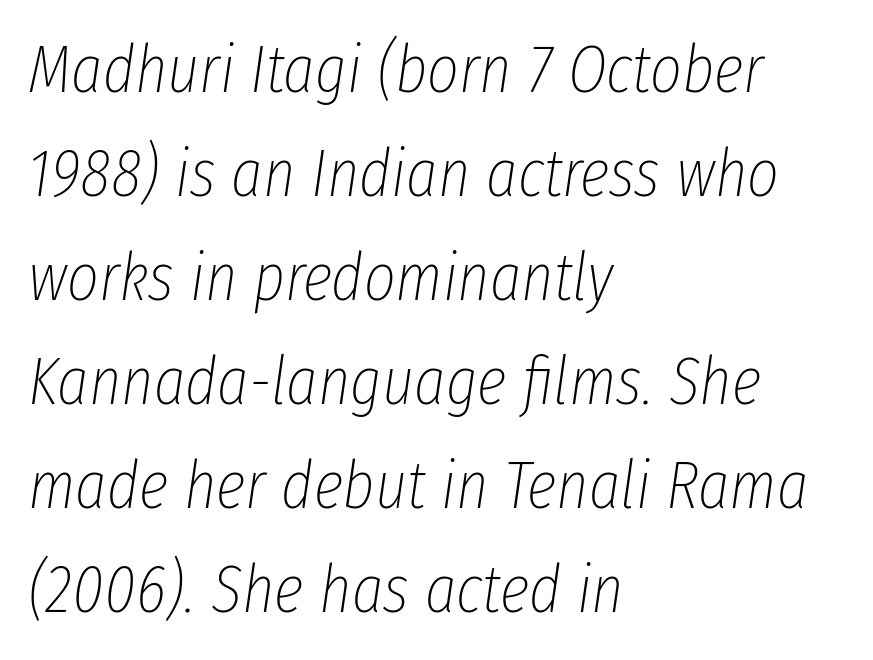
{"italic": "yes", "lean": "right", "slant_degrees": 8, "bold": "no", "weight": "thin", "width": "condensed", "stroke_contrast": "low", "x_height": "medium", "monospaced": "no", "underline": "no", "align": "left", "line_spacing": "normal", "line_spacing_ratio": 1.53, "letter_spacing": "normal", "letter_spacing_em": 0.0, "glyph_px": 68}
